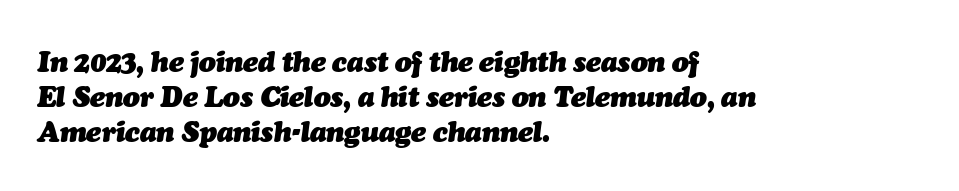
{"italic": "yes", "lean": "right", "slant_degrees": 7, "bold": "yes", "weight": "heavy", "width": "normal", "stroke_contrast": "medium", "x_height": "medium", "monospaced": "no", "underline": "no", "align": "left", "line_spacing": "normal", "line_spacing_ratio": 1.25, "letter_spacing": "normal", "letter_spacing_em": 0.0, "glyph_px": 28}
